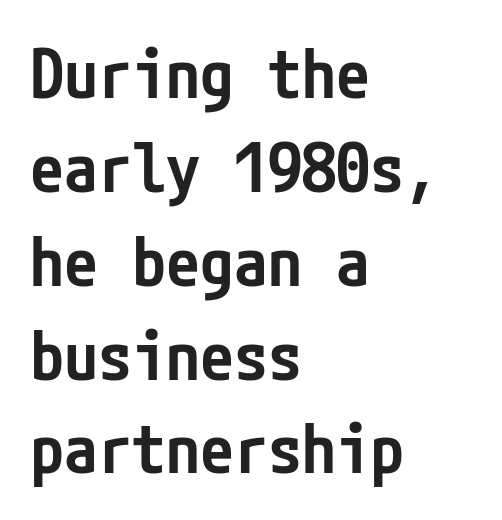
The image shows 68 px semibold, condensed sans-serif type, upright; set left-aligned, normal line spacing (1.38x), normal letter spacing, not underlined; low stroke contrast and a medium x-height.
